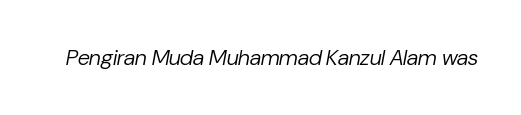
Descenders hang freely into open space. The axis of the letterforms is tilted away from vertical. Observe the ordinary spacing: letters are neighbours, not strangers. These glyphs show unthickened strokes, regular width or finer.
